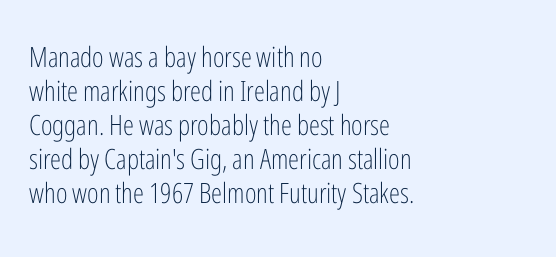
Counters stay open thanks to moderate or lighter strokes. Rendered with straight, roman letterforms. Type without underlining. One-word summary of the alignment: left. The passage shown is typed in a proportional face where columns would drift. Serifs: no, the terminals of the letterforms are clean.
